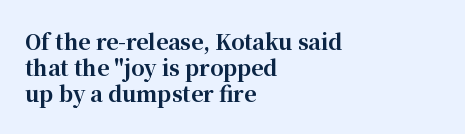
Q: Is the text bold? A: Yes.
Q: Is the text italic (slanted)? A: No, it is upright.
Q: Is the text underlined? A: No.
Q: How is the paragraph aligned? A: Left-aligned.
Q: Is the spacing between letters normal or unusually wide? A: Normal.
Q: Is the spacing between lines tight, normal or loose? A: Normal.
